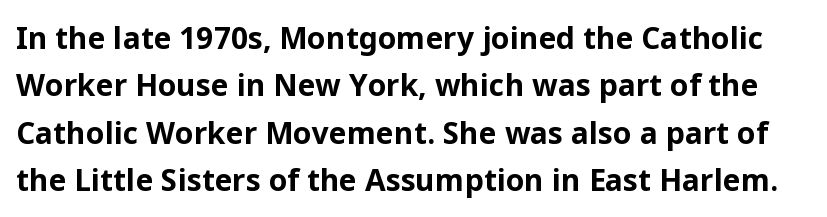
{"serif": "no", "italic": "no", "bold": "yes", "weight": "bold", "width": "normal", "stroke_contrast": "low", "x_height": "medium", "monospaced": "no", "underline": "no", "line_spacing": "normal", "line_spacing_ratio": 1.58, "letter_spacing": "normal", "letter_spacing_em": 0.0, "glyph_px": 30}
